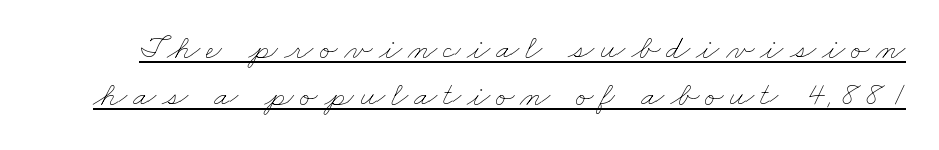
{"bold": "no", "weight": "thin", "width": "wide", "stroke_contrast": "low", "x_height": "small", "monospaced": "no", "underline": "yes", "line_spacing": "normal", "line_spacing_ratio": 1.37, "glyph_px": 34}
